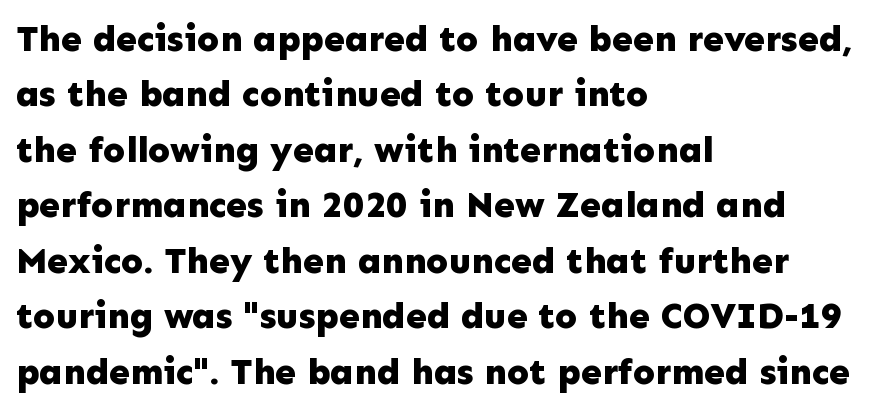
The type sits square on the baseline with zero lean. Here the designer chose a conventional face with non-uniform glyph widths. A student would call this left alignment; a typographer would say flush left, rag right. Each letter's strokes conclude bluntly, with no projecting serifs.
